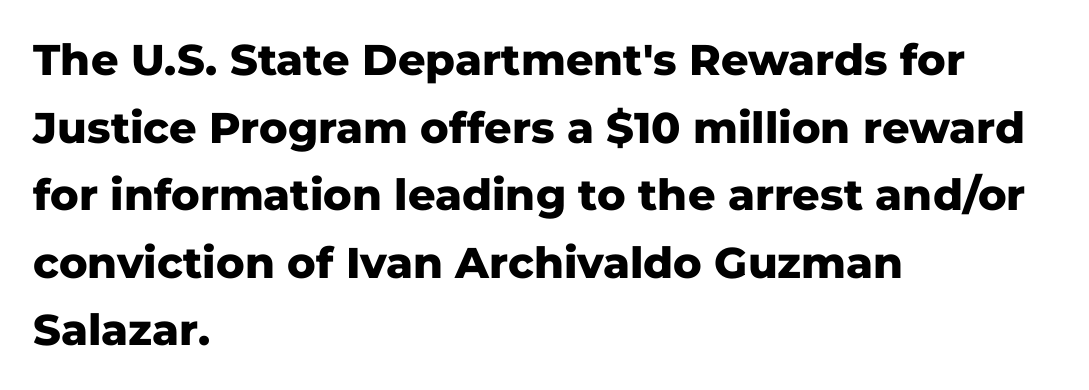
{"serif": "no", "italic": "no", "bold": "yes", "weight": "heavy", "width": "normal", "stroke_contrast": "low", "x_height": "medium", "monospaced": "no", "underline": "no", "align": "left", "line_spacing": "normal", "line_spacing_ratio": 1.57, "letter_spacing": "normal", "letter_spacing_em": 0.0, "glyph_px": 43}
